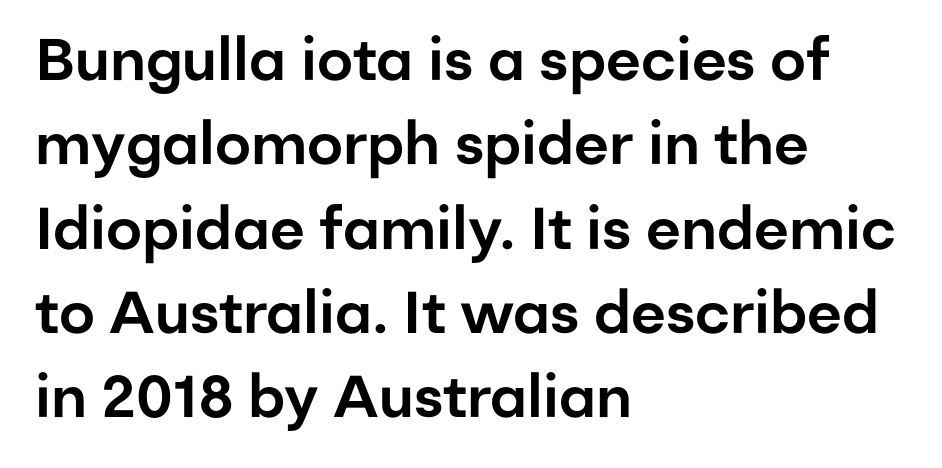
Q: Is the text italic (slanted)? A: No, it is upright.
Q: Is the typeface a serif or a sans-serif typeface? A: Sans-serif.
Q: Is the text underlined? A: No.
Q: How is the paragraph aligned? A: Left-aligned.
Q: Is the spacing between letters normal or unusually wide? A: Normal.
Q: Is the spacing between lines tight, normal or loose? A: Normal.
Q: Width (condensed, normal, or wide)? A: Normal.
Q: Stroke contrast? A: Low.
Q: x-height? A: Medium.
Q: Monospaced? A: No.
